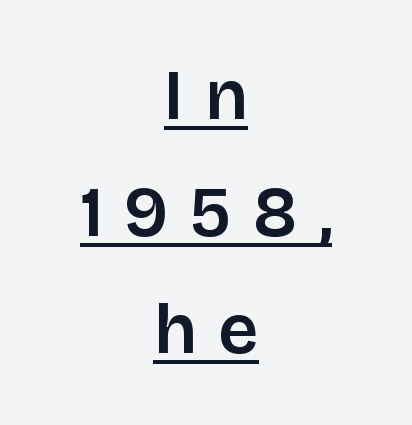
A baseline rule has been typeset under these characters. To sum up the face: it is a sans, with no serifs. Summary of vertical rhythm: regular, with standard interline spacing. In terms of posture, this sample is upright. The typesetter chose a symmetrical, centered arrangement here.
